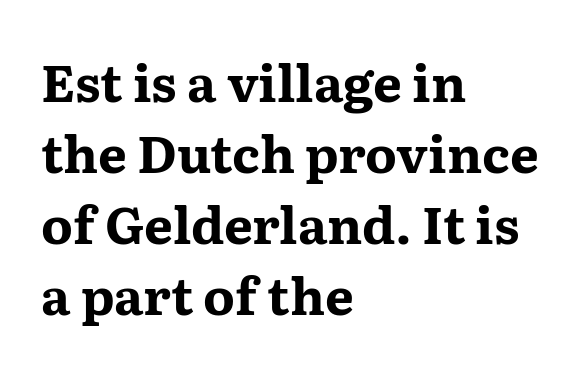
Chunky letters — that's bold for sure. Each row of text sits above clean, open space. Visually the block forms a straight wall on the left and a jagged coastline on the right. You could call the tracking neutral — neither tight nor loose. If you drew a line through each stem, it would be perfectly vertical. Are there feet on the stems? There are — it's a serif.
